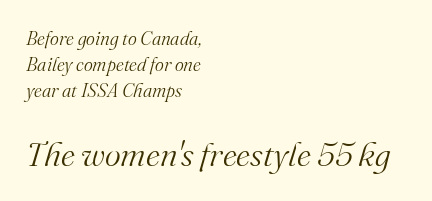
The image shows 34 px light serif type, italic (leaning right); set left-aligned, normal line spacing (1.38x), normal letter spacing, not underlined; the second (bottom) block is 1.79x larger; medium stroke contrast and a small x-height.
